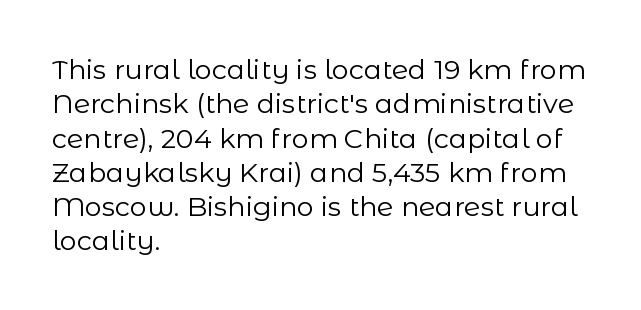
The image shows 27 px text type, upright; set left-aligned, normal line spacing (1.27x), normal letter spacing, not underlined.
